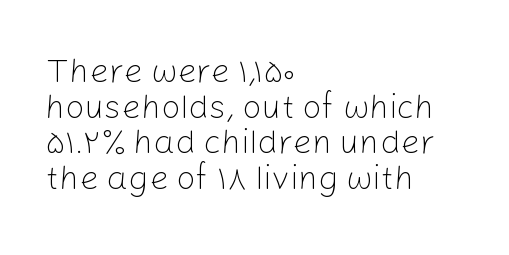
Q: Is the text bold? A: No.
Q: Is the text italic (slanted)? A: No, it is upright.
Q: Is the typeface a serif or a sans-serif typeface? A: Sans-serif.
Q: Is the text underlined? A: No.
Q: How is the paragraph aligned? A: Left-aligned.
Q: Is the spacing between letters normal or unusually wide? A: Normal.
Q: Is the spacing between lines tight, normal or loose? A: Tight.
Q: Width (condensed, normal, or wide)? A: Normal.
Q: Stroke contrast? A: Low.
Q: x-height? A: Medium.
Q: Monospaced? A: No.
